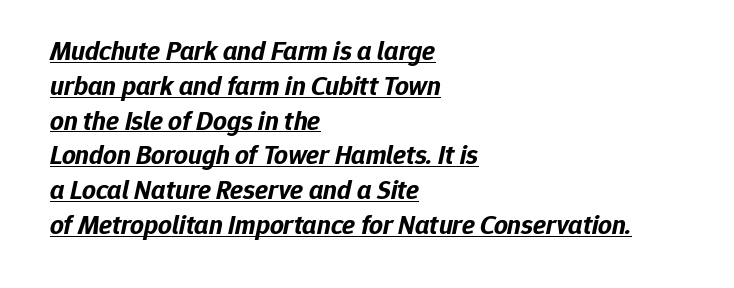
Honestly, the row spacing looks completely unremarkable. If you drew a ruler down the left edge, every line would touch it. Does a line run under the words? Yes, clearly. The horizontal fit of the characters is conventional and even. The typesetting leans heavy: a genuine bold. The text carries the slant typical of an italic or oblique font.
